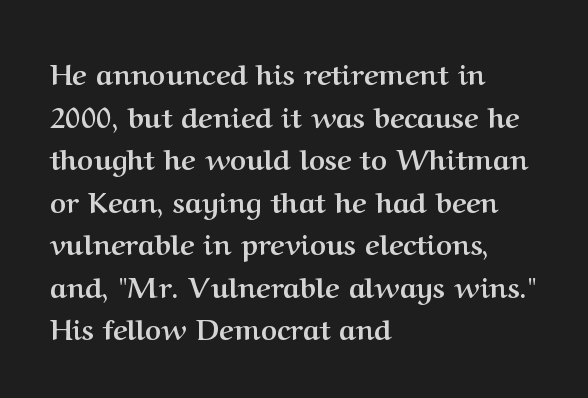
The image shows 28 px semibold serif type, upright; set left-aligned, normal line spacing (1.52x), normal letter spacing, not underlined; medium stroke contrast and a medium x-height.
